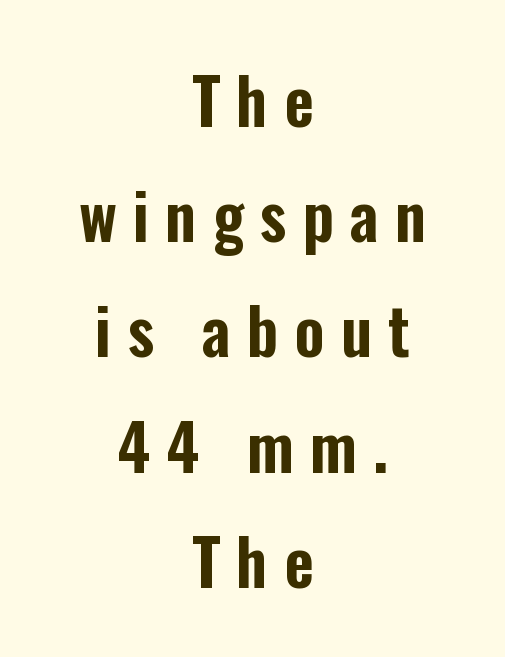
Does extra space separate the letters? Yes, quite a lot of it. Serif or sans? Sans — the stroke terminals are bare. The compositor balanced each line on the midline. Proportional: the letters do not fall into vertical columns.
